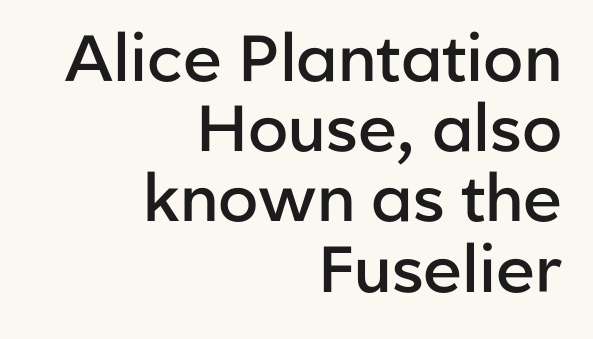
The image shows 65 px semibold sans-serif type, upright; set right-aligned, tight line spacing (1.08x), normal letter spacing, not underlined; low stroke contrast and a medium x-height.
